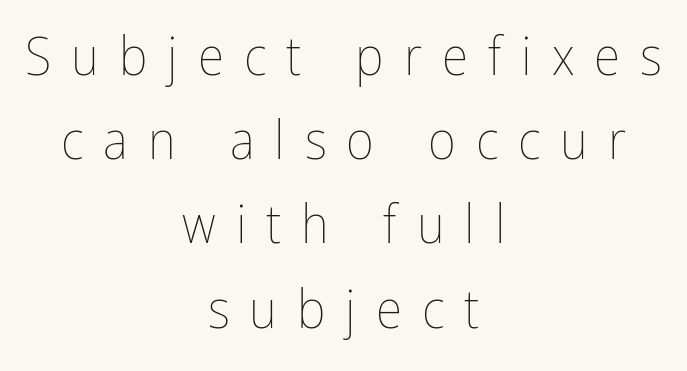
Q: Is the text bold? A: No.
Q: Is the text italic (slanted)? A: No, it is upright.
Q: Is the text underlined? A: No.
Q: How is the paragraph aligned? A: Centered.
Q: Is the spacing between letters normal or unusually wide? A: Unusually wide.
Q: Is the spacing between lines tight, normal or loose? A: Normal.
Q: Width (condensed, normal, or wide)? A: Condensed.
Q: Stroke contrast? A: Low.
Q: x-height? A: Medium.
Q: Monospaced? A: No.
